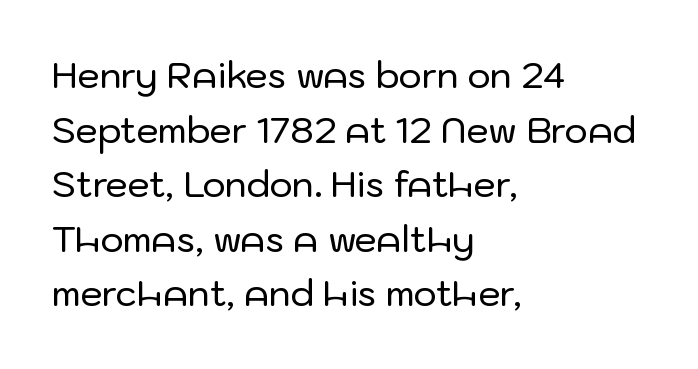
The typesetter chose a ragged-right arrangement here. Unmarked baselines from the first word to the last. Characters follow at the spacing the type designer built in. Characters remain perfectly vertical along every line. Looks like regular typesetting: each glyph gets only the width it needs.
